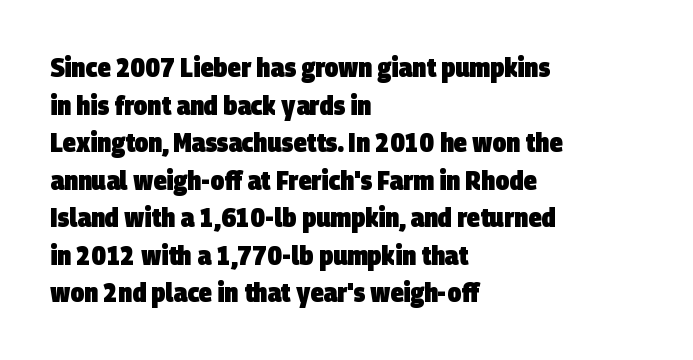
The image shows 27 px bold type; set left-aligned, normal line spacing (1.39x), normal letter spacing, not underlined.
